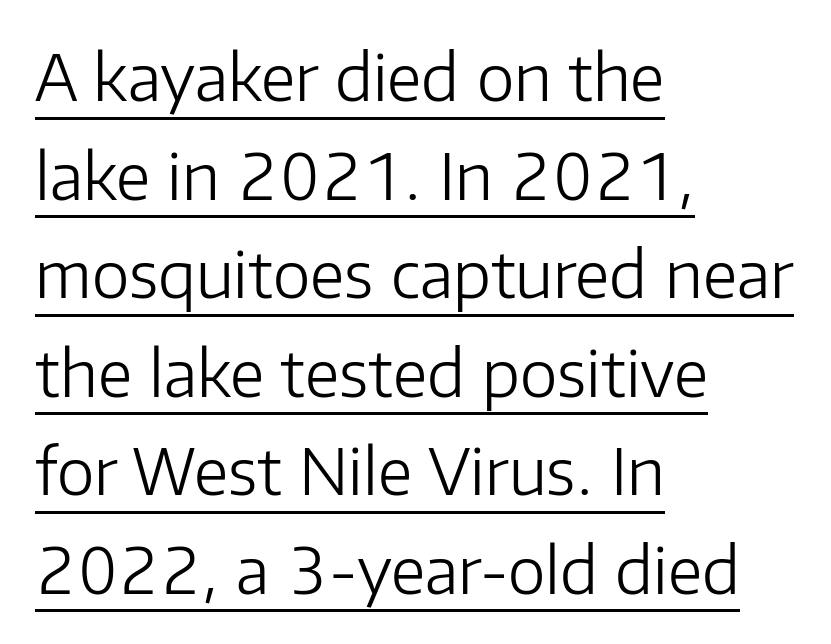
Q: Is the text bold? A: No.
Q: Is the text italic (slanted)? A: No, it is upright.
Q: Is the typeface a serif or a sans-serif typeface? A: Sans-serif.
Q: Is the text underlined? A: Yes.
Q: How is the paragraph aligned? A: Left-aligned.
Q: Is the spacing between letters normal or unusually wide? A: Normal.
Q: Is the spacing between lines tight, normal or loose? A: Normal.
Q: Width (condensed, normal, or wide)? A: Normal.
Q: Stroke contrast? A: Low.
Q: x-height? A: Medium.
Q: Monospaced? A: No.
